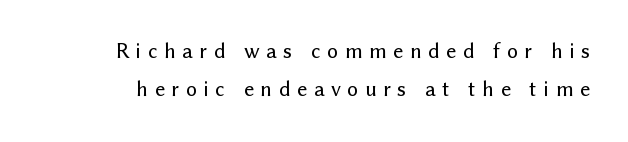
Type without underlining. Do the letters lean? They stand straight. Short note: letters widely spaced.
